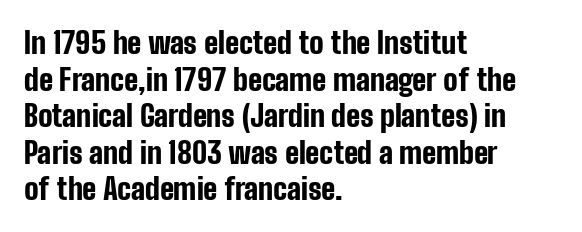
Rendered with straight, roman letterforms. Serif or sans? Sans — the stroke terminals are bare. You could not count columns in this text — the font is proportionally spaced. Glyph-to-glyph distance matches everyday printed text.
